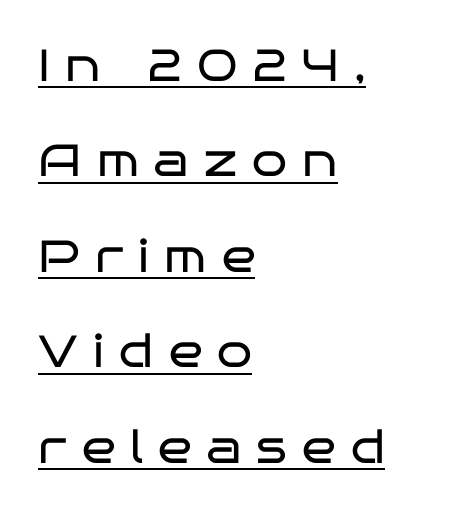
The image shows 45 px regular-weight, wide sans-serif type, upright; set left-aligned, loose line spacing (2.12x), unusually wide letter spacing (+0.34 em), underlined; low stroke contrast and a large x-height.
